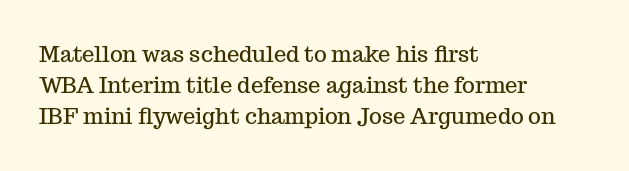
Q: Is the text italic (slanted)? A: No, it is upright.
Q: Is the text underlined? A: No.
Q: How is the paragraph aligned? A: Left-aligned.
Q: Is the spacing between letters normal or unusually wide? A: Normal.
Q: Is the spacing between lines tight, normal or loose? A: Normal.
